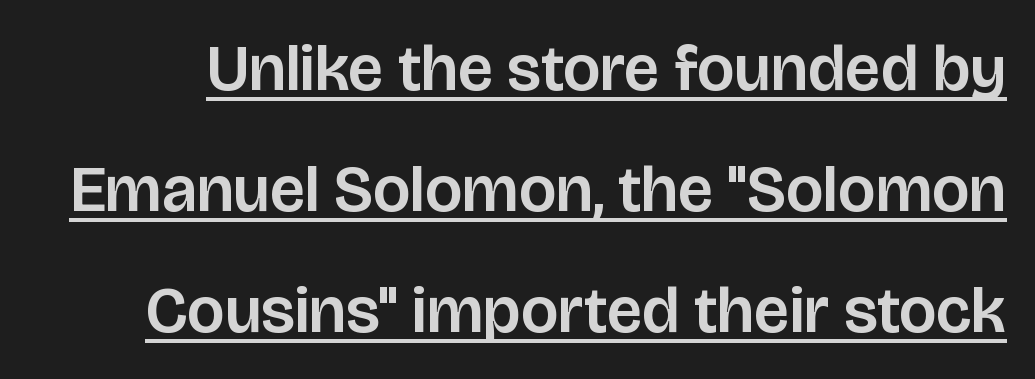
The image shows 65 px sans-serif type, upright; set line spacing 1.86x, normal letter spacing, underlined; low stroke contrast and a large x-height.
